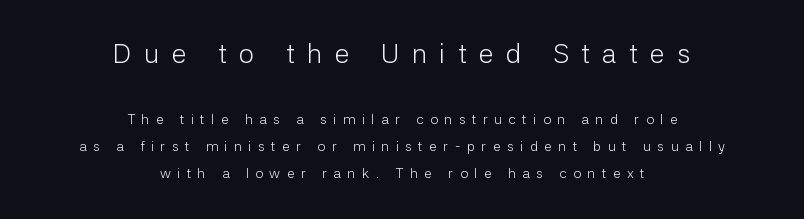
The image shows 27 px text type, upright; set centered, loose line spacing (1.91x), unusually wide letter spacing (+0.46 em), not underlined; the first (top) block is 1.93x larger.
